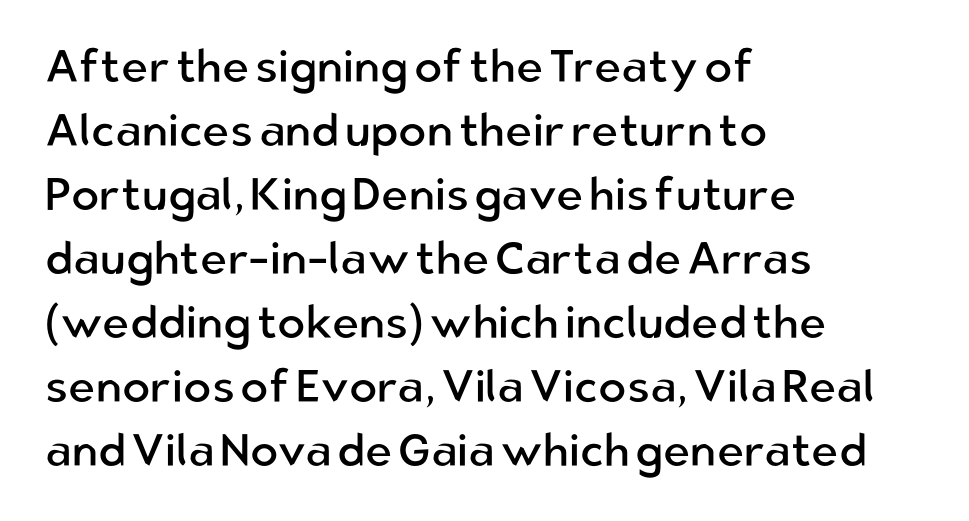
The image shows 46 px regular-weight sans-serif type, upright; set left-aligned, normal line spacing (1.39x), normal letter spacing, not underlined; low stroke contrast and a medium x-height.
